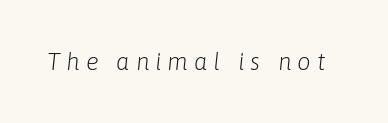
The glyphs are unaccompanied by any horizontal stroke below them. Heaviness? Minimal to ordinary, like unemphasized prose. Tall strokes in this sample are angled rather than plumb. The letters are spread apart with noticeably loose tracking.
